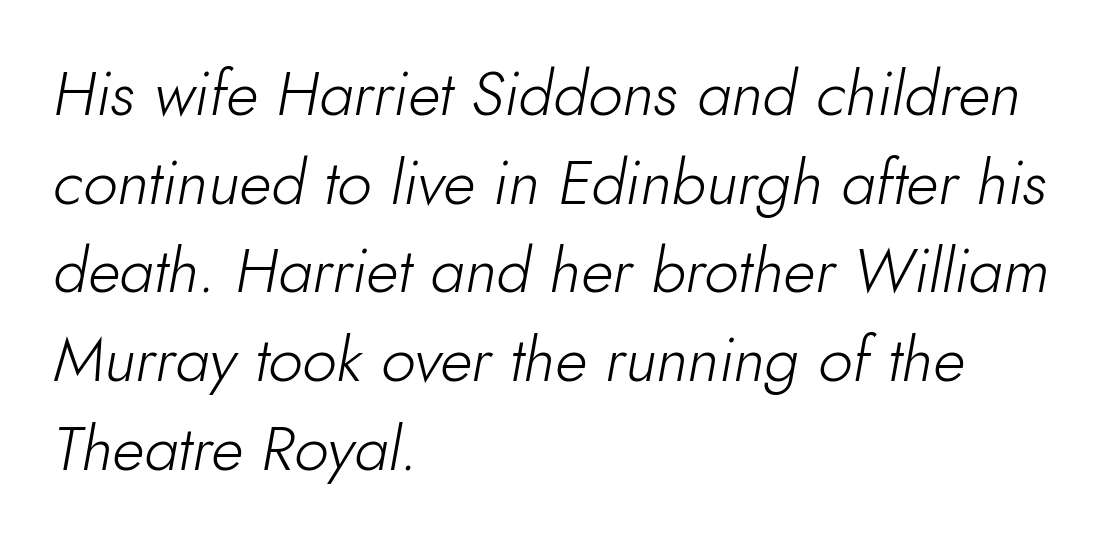
The image shows 62 px light type, italic (leaning right); set left-aligned, normal line spacing (1.43x), normal letter spacing, not underlined; low stroke contrast and a small x-height.
